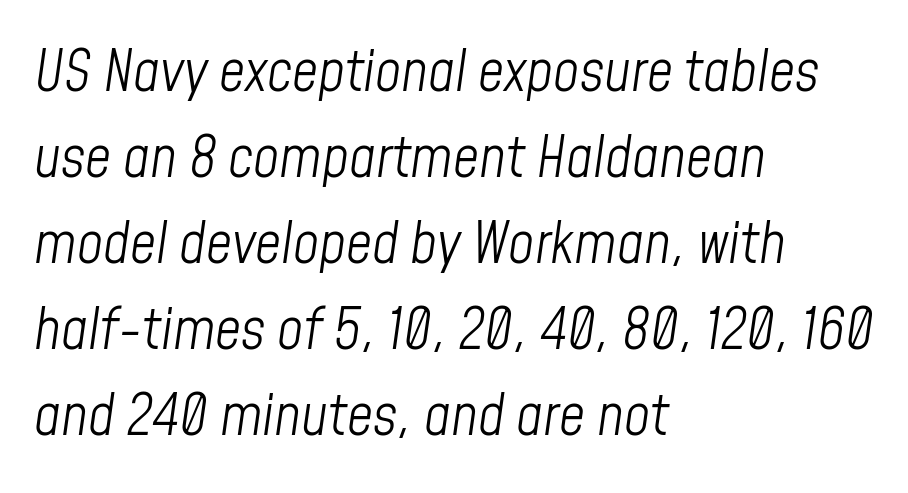
Notice how the passage keeps a crisp vertical edge on the left only. The text carries the slant typical of an italic or oblique font. Lines of text with bare space underneath. Baseline-to-baseline distance is the conventional proportion of letter height.
